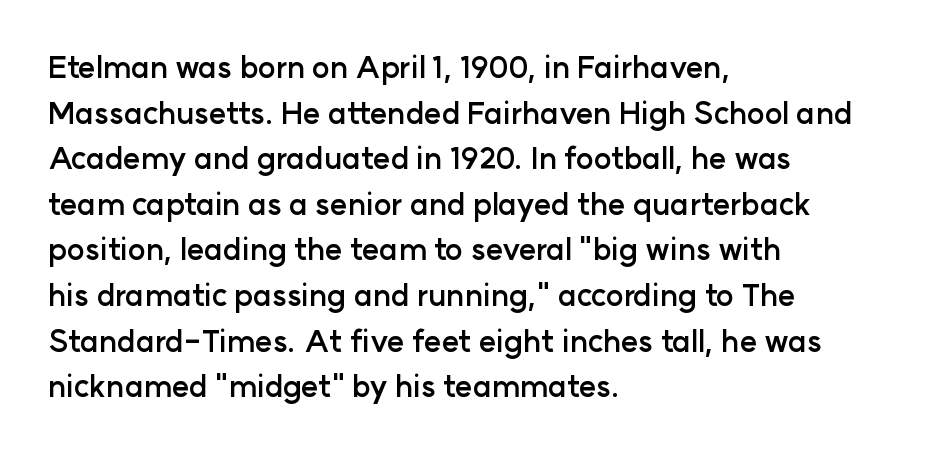
The letters are bold, with thick, heavy strokes. Nope, not italic — everything's standing straight. Left-aligned paragraph, ragged on the right. The font family rendered here belongs to the sans-serif group.
